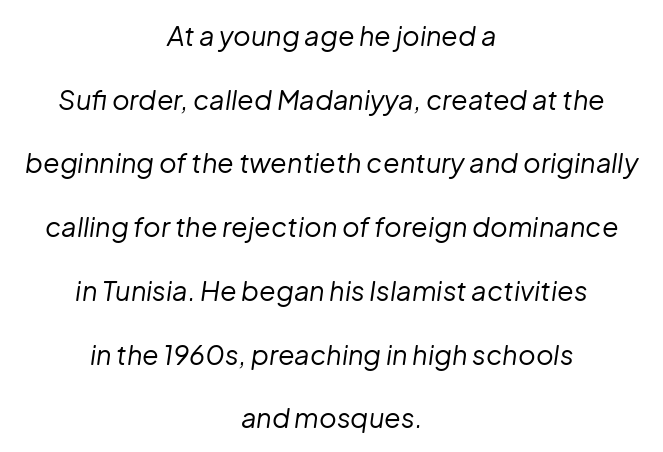
{"italic": "yes", "lean": "right", "slant_degrees": 8, "bold": "no", "underline": "no", "align": "center", "line_spacing": "loose", "line_spacing_ratio": 2.36, "letter_spacing": "normal", "letter_spacing_em": 0.0, "glyph_px": 27}
